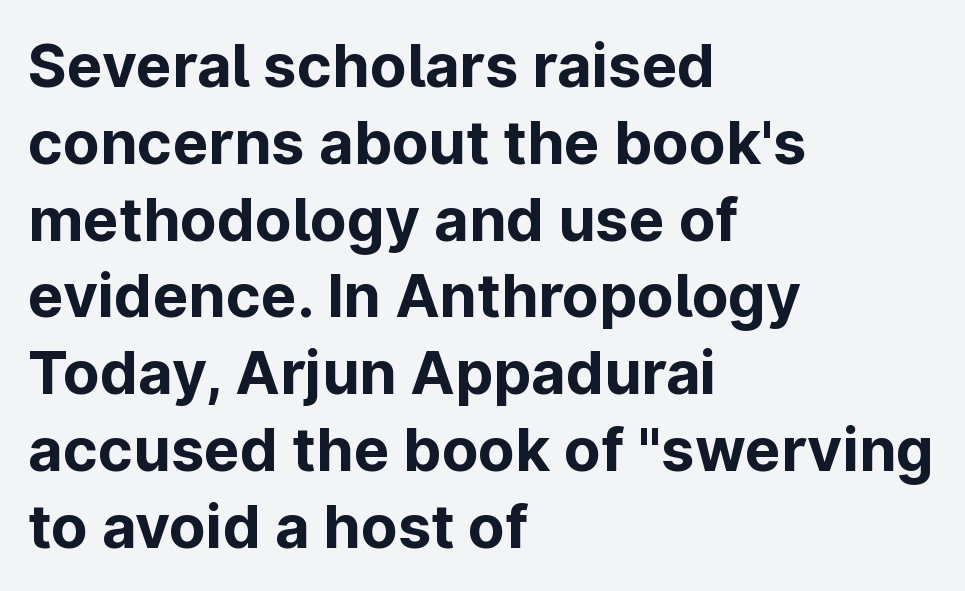
Q: Is the text bold? A: Yes.
Q: Is the text italic (slanted)? A: No, it is upright.
Q: Is the typeface a serif or a sans-serif typeface? A: Sans-serif.
Q: Is the text underlined? A: No.
Q: How is the paragraph aligned? A: Left-aligned.
Q: Is the spacing between letters normal or unusually wide? A: Normal.
Q: Is the spacing between lines tight, normal or loose? A: Normal.
Q: Width (condensed, normal, or wide)? A: Normal.
Q: Stroke contrast? A: Low.
Q: x-height? A: Medium.
Q: Monospaced? A: No.
